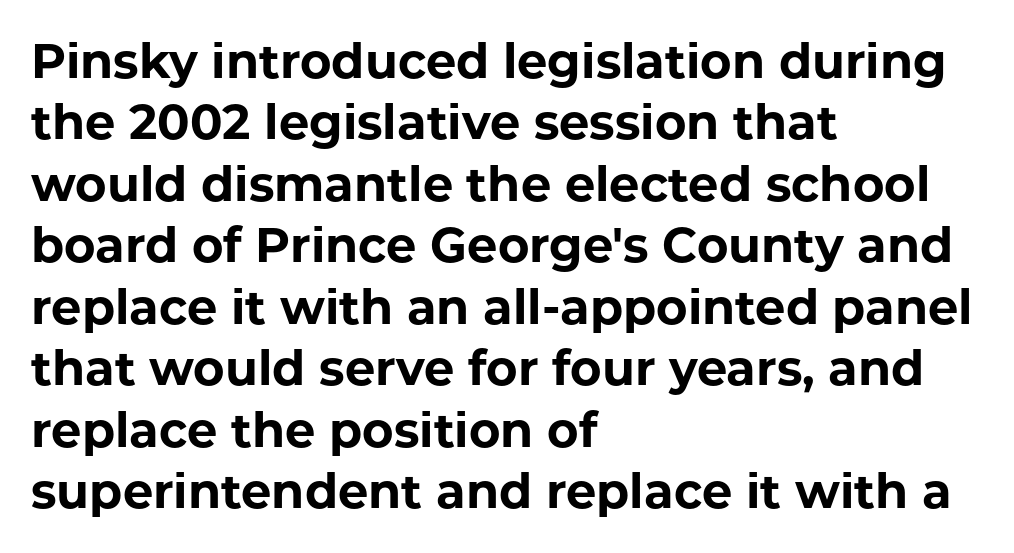
Q: Is the text bold? A: Yes.
Q: Is the text italic (slanted)? A: No, it is upright.
Q: Is the typeface a serif or a sans-serif typeface? A: Sans-serif.
Q: Is the text underlined? A: No.
Q: How is the paragraph aligned? A: Left-aligned.
Q: Is the spacing between letters normal or unusually wide? A: Normal.
Q: Is the spacing between lines tight, normal or loose? A: Normal.
Q: Width (condensed, normal, or wide)? A: Normal.
Q: Stroke contrast? A: Low.
Q: x-height? A: Medium.
Q: Monospaced? A: No.
